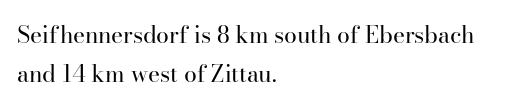
Q: Is the text bold? A: No.
Q: Is the text italic (slanted)? A: No, it is upright.
Q: Is the text underlined? A: No.
Q: How is the paragraph aligned? A: Left-aligned.
Q: Is the spacing between letters normal or unusually wide? A: Normal.
Q: Is the spacing between lines tight, normal or loose? A: Normal.
